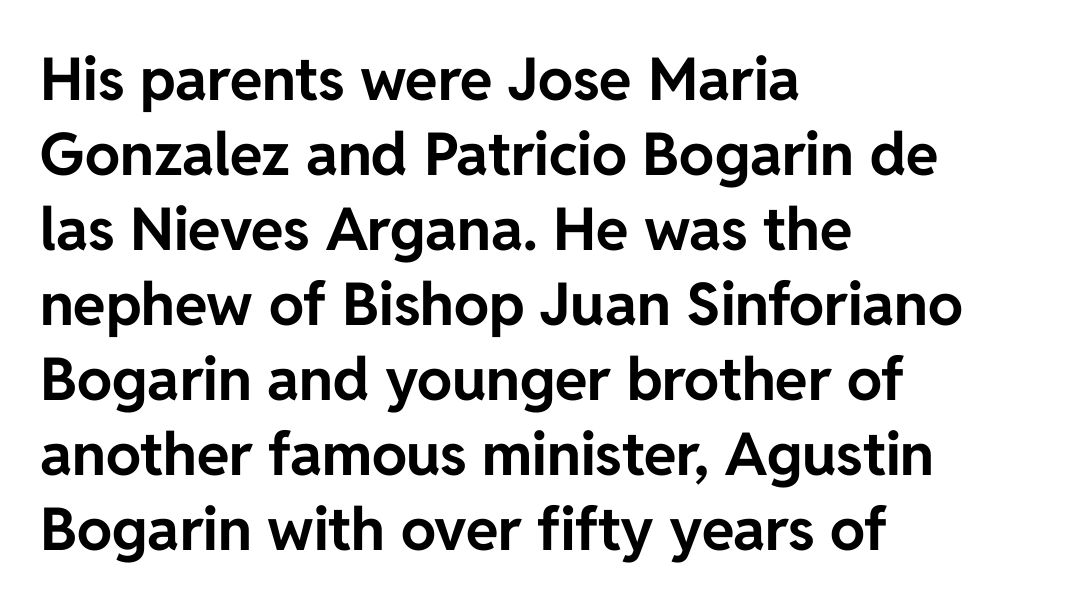
The leading is moderate, giving the passage an even texture. Line starts are locked; line ends wander. The letters advance in unequal steps, a hallmark of proportional type. These lines keep a tight, regular rhythm from letter to letter. No italicization has been applied; the sample stays upright. Lines of text with bare space underneath.
